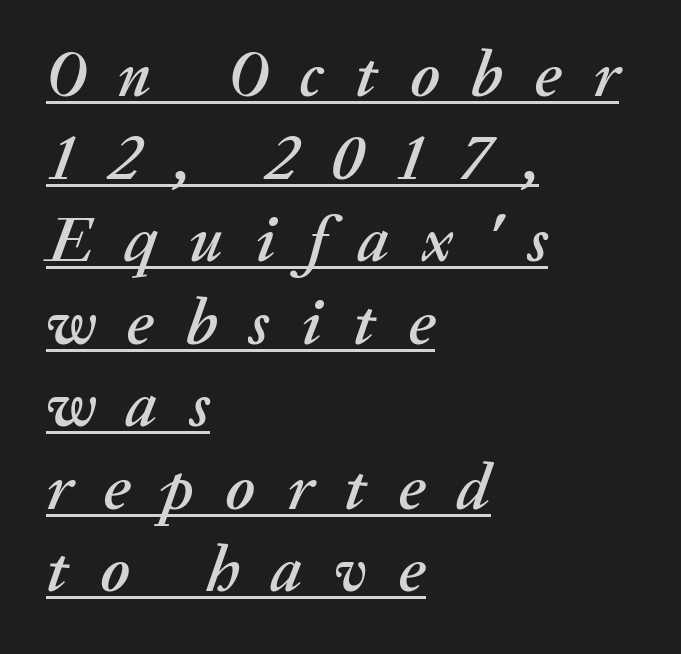
The image shows 65 px text type, italic (leaning right); set left-aligned, normal line spacing (1.27x), unusually wide letter spacing (+0.49 em), underlined; medium stroke contrast and a medium x-height.
